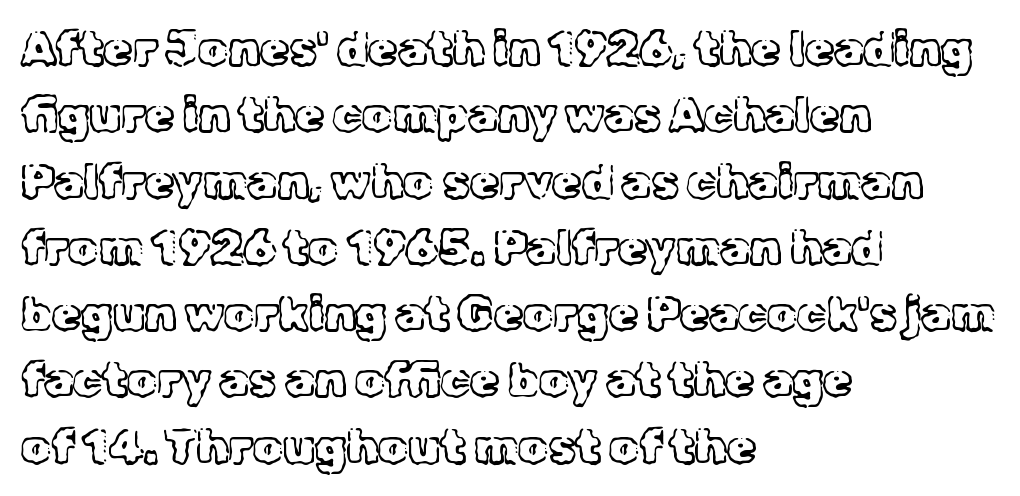
Q: Is the text bold? A: No.
Q: Is the text italic (slanted)? A: No, it is upright.
Q: Is the typeface a serif or a sans-serif typeface? A: Serif.
Q: Is the text underlined? A: No.
Q: How is the paragraph aligned? A: Left-aligned.
Q: Is the spacing between letters normal or unusually wide? A: Normal.
Q: Is the spacing between lines tight, normal or loose? A: Normal.
Q: Width (condensed, normal, or wide)? A: Normal.
Q: x-height? A: Medium.
Q: Monospaced? A: No.
